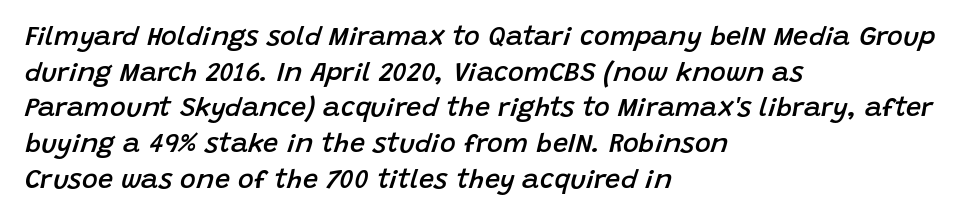
Q: Is the text bold? A: Semi-bold.
Q: Is the text italic (slanted)? A: Yes, it leans right by about 15 degrees.
Q: Is the text underlined? A: No.
Q: How is the paragraph aligned? A: Left-aligned.
Q: Is the spacing between letters normal or unusually wide? A: Normal.
Q: Is the spacing between lines tight, normal or loose? A: Normal.
